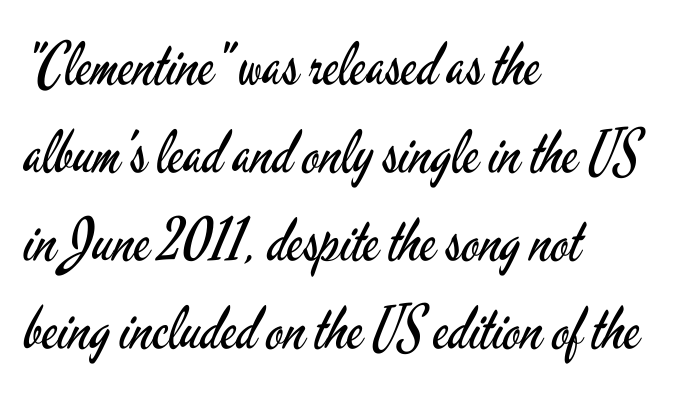
Summary of vertical rhythm: regular, with standard interline spacing. The type is set solid horizontally, with unmodified tracking. This sample has the flowing, uneven cadence of proportional lettering. Stroke mass is kept to a normal reading level or below.
